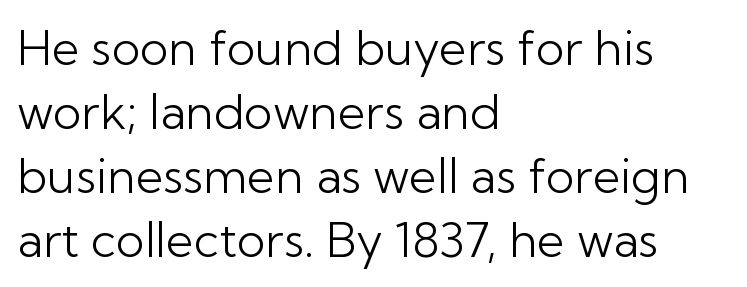
The image shows 48 px light sans-serif type, upright; set left-aligned, normal line spacing (1.33x), normal letter spacing, not underlined; low stroke contrast and a medium x-height.
